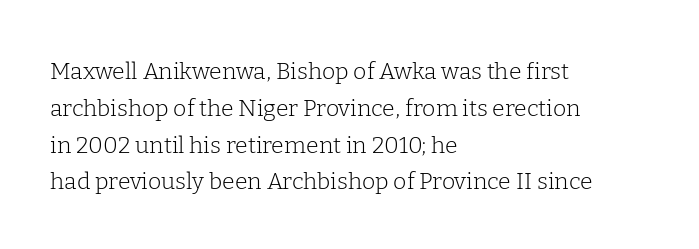
Q: Is the text bold? A: No.
Q: Is the text italic (slanted)? A: No, it is upright.
Q: Is the text underlined? A: No.
Q: How is the paragraph aligned? A: Left-aligned.
Q: Is the spacing between letters normal or unusually wide? A: Normal.
Q: Is the spacing between lines tight, normal or loose? A: Normal.
